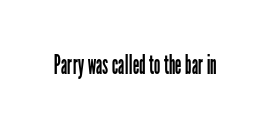
{"italic": "no", "bold": "no", "underline": "no", "letter_spacing": "normal", "letter_spacing_em": 0.0, "glyph_px": 26}
